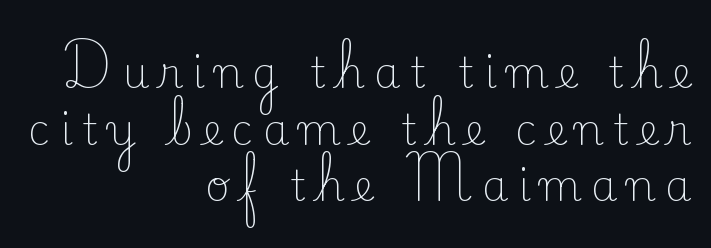
Q: Is the text bold? A: No.
Q: Is the text italic (slanted)? A: No, it is upright.
Q: Is the typeface a serif or a sans-serif typeface? A: Serif.
Q: Is the text underlined? A: No.
Q: How is the paragraph aligned? A: Right-aligned.
Q: Is the spacing between letters normal or unusually wide? A: Unusually wide.
Q: Is the spacing between lines tight, normal or loose? A: Normal.
Q: Width (condensed, normal, or wide)? A: Normal.
Q: Stroke contrast? A: Low.
Q: x-height? A: Small.
Q: Monospaced? A: No.
